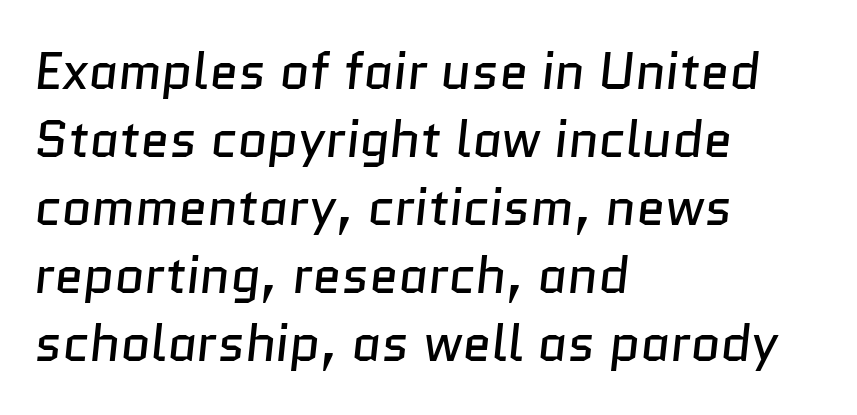
Q: Is the text bold? A: No.
Q: Is the typeface a serif or a sans-serif typeface? A: Sans-serif.
Q: Is the text underlined? A: No.
Q: How is the paragraph aligned? A: Left-aligned.
Q: Is the spacing between letters normal or unusually wide? A: Normal.
Q: Is the spacing between lines tight, normal or loose? A: Normal.
Q: Width (condensed, normal, or wide)? A: Normal.
Q: Stroke contrast? A: Low.
Q: x-height? A: Medium.
Q: Monospaced? A: No.
